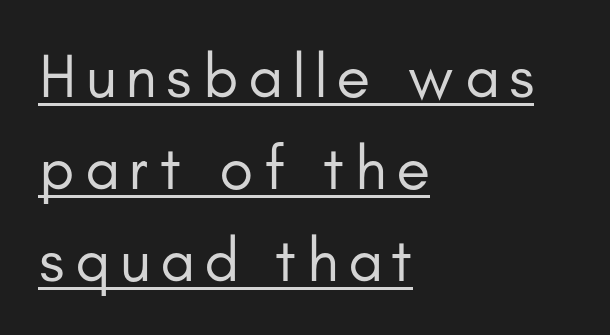
The image shows 62 px regular-weight sans-serif type, upright; set left-aligned, normal line spacing (1.48x), underlined; low stroke contrast and a small x-height.
